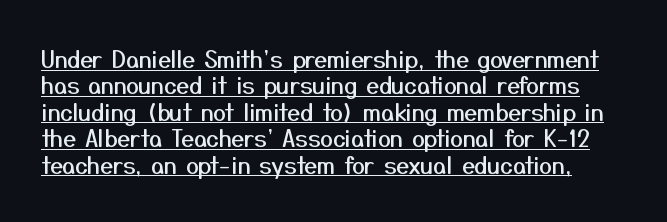
{"italic": "no", "underline": "yes", "line_spacing": "tight", "line_spacing_ratio": 1.15, "letter_spacing": "normal", "letter_spacing_em": 0.0, "glyph_px": 23}
